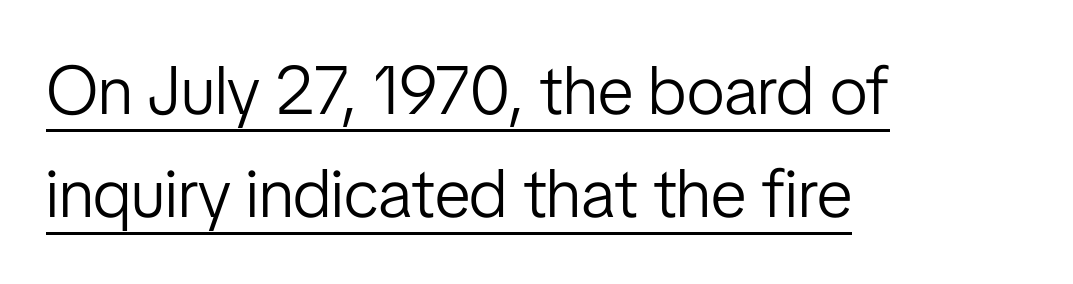
The image shows 68 px light, condensed sans-serif type, upright; set left-aligned, normal line spacing (1.51x), normal letter spacing, underlined; low stroke contrast and a medium x-height.
